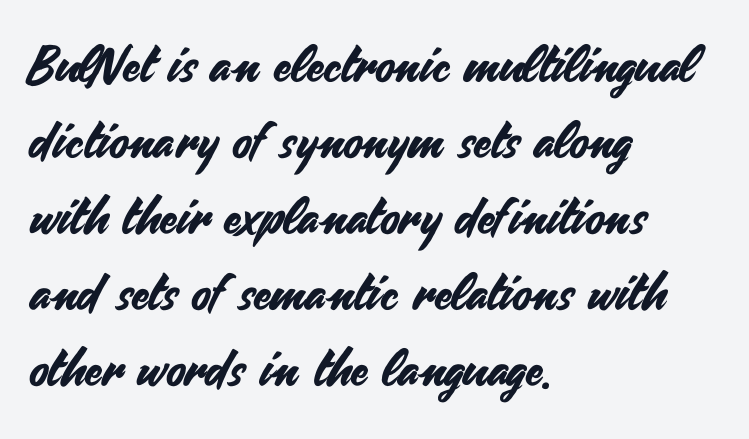
Q: Is the text italic (slanted)? A: Yes.
Q: Is the typeface a serif or a sans-serif typeface? A: Sans-serif.
Q: Is the text underlined? A: No.
Q: How is the paragraph aligned? A: Left-aligned.
Q: Is the spacing between letters normal or unusually wide? A: Normal.
Q: Is the spacing between lines tight, normal or loose? A: Normal.
Q: Width (condensed, normal, or wide)? A: Normal.
Q: Stroke contrast? A: Medium.
Q: x-height? A: Small.
Q: Monospaced? A: No.
